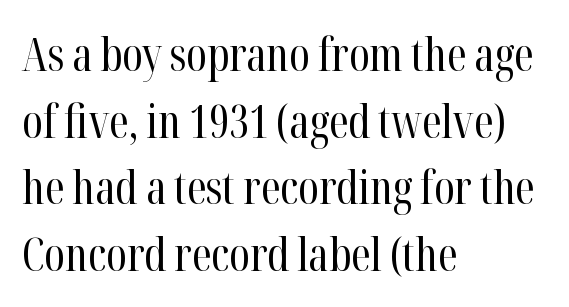
Q: Is the text bold? A: No.
Q: Is the text italic (slanted)? A: No, it is upright.
Q: Is the typeface a serif or a sans-serif typeface? A: Serif.
Q: Is the text underlined? A: No.
Q: How is the paragraph aligned? A: Left-aligned.
Q: Is the spacing between letters normal or unusually wide? A: Normal.
Q: Is the spacing between lines tight, normal or loose? A: Normal.
Q: Width (condensed, normal, or wide)? A: Condensed.
Q: Stroke contrast? A: High.
Q: x-height? A: Medium.
Q: Monospaced? A: No.
